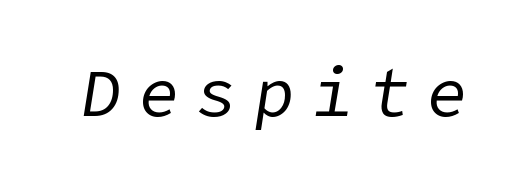
The image shows 67 px regular-weight type, italic (leaning right); set unusually wide letter spacing (+0.26 em), not underlined; low stroke contrast and a medium x-height.
